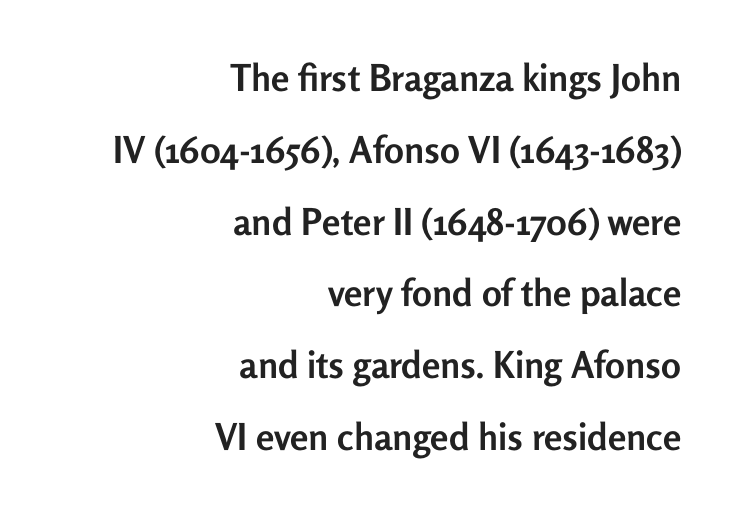
Q: Is the text bold? A: Yes.
Q: Is the text italic (slanted)? A: No, it is upright.
Q: Is the typeface a serif or a sans-serif typeface? A: Sans-serif.
Q: Is the text underlined? A: No.
Q: How is the paragraph aligned? A: Right-aligned.
Q: Is the spacing between letters normal or unusually wide? A: Normal.
Q: Is the spacing between lines tight, normal or loose? A: Loose.
Q: Width (condensed, normal, or wide)? A: Normal.
Q: Stroke contrast? A: Low.
Q: x-height? A: Medium.
Q: Monospaced? A: No.
